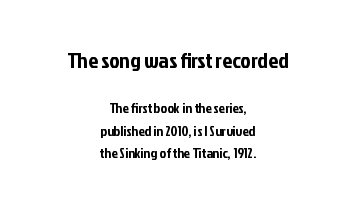
The image shows 22 px text type, upright; set centered, normal line spacing (1.61x), normal letter spacing, not underlined; the first (top) block is 1.57x larger.
